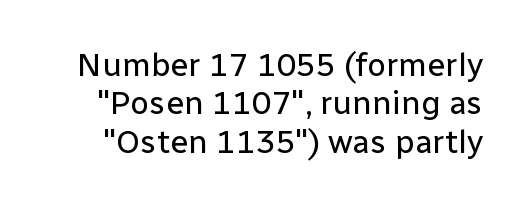
Q: Is the text bold? A: No.
Q: Is the text italic (slanted)? A: No, it is upright.
Q: Is the typeface a serif or a sans-serif typeface? A: Sans-serif.
Q: Is the text underlined? A: No.
Q: Is the spacing between letters normal or unusually wide? A: Normal.
Q: Width (condensed, normal, or wide)? A: Normal.
Q: Stroke contrast? A: Low.
Q: x-height? A: Medium.
Q: Monospaced? A: No.
